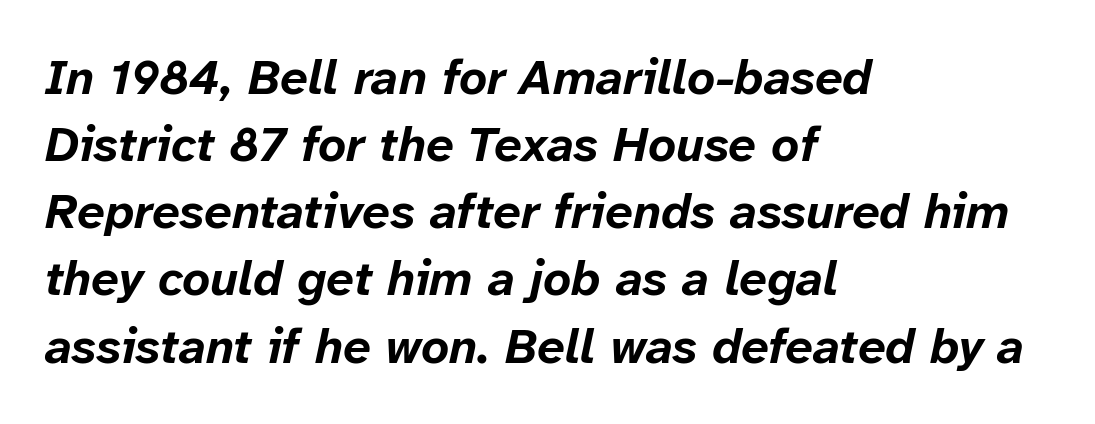
Character widths vary here, with narrow letters taking less room than wide ones. The setting favours the left margin, as ordinary paragraphs usually do. Standard letterfit; no display-style spreading of the glyphs. In terms of leading, this rendering sits right in the middle. The face used here has the dense, thick strokes of a bold.
